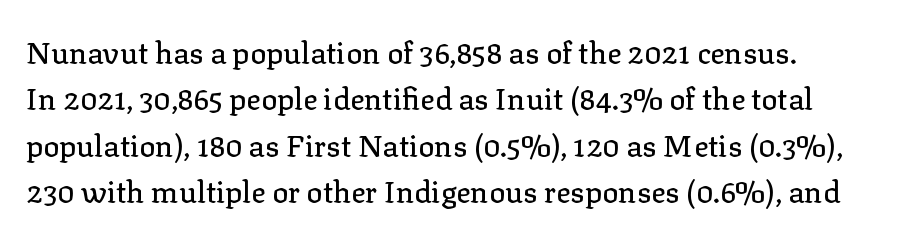
The foot of each line stays bare and open. Notice how descenders clear the ascenders below comfortably — that's standard leading. This sample has the flowing, uneven cadence of proportional lettering. Each letter's strokes conclude with small projecting serifs. The tracking reads as untouched default to a designer's eye. Unlike italic type, these characters show no tilt at all.
